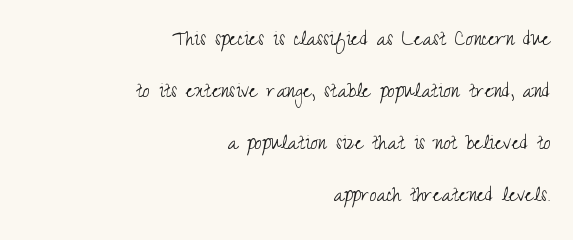
The horizontal fit of the characters is conventional and even. Rule under the text: the space is simply empty. Which margin do the lines hug? The right one — the left edge is uneven. Quick note: not italic, upright. The font sits on the lighter half of the weight spectrum, regular included.
